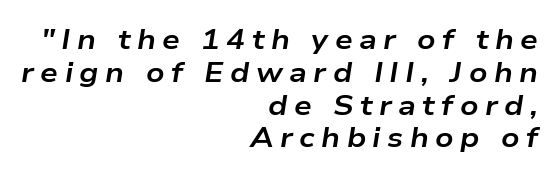
Layout note: lines flush right. Set as a true bold cut, around the 700 mark. Descenders hang freely into open space. Rendered with sloped, italic letterforms. Words appear elongated and porous because spacing is wide. Spacing verdict: proportional, widths tailored to each character.
